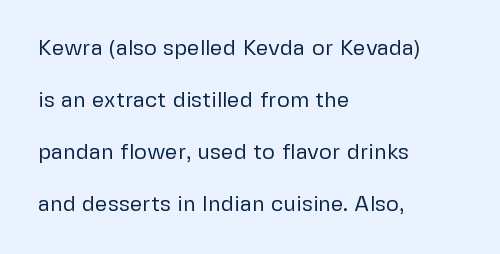
Q: Is the text bold? A: No.
Q: Is the text italic (slanted)? A: No, it is upright.
Q: Is the text underlined? A: No.
Q: How is the paragraph aligned? A: Left-aligned.
Q: Is the spacing between letters normal or unusually wide? A: Normal.
Q: Is the spacing between lines tight, normal or loose? A: Loose.
